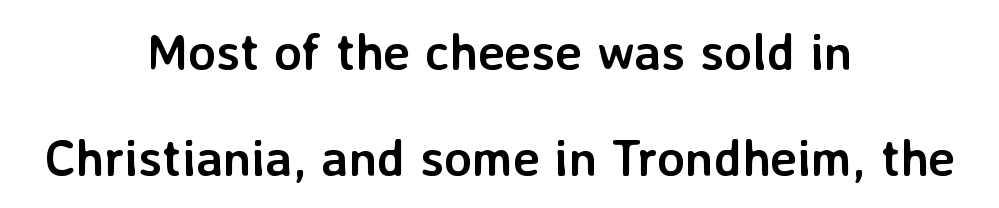
Q: Is the text bold? A: Yes.
Q: Is the text italic (slanted)? A: No, it is upright.
Q: Is the typeface a serif or a sans-serif typeface? A: Sans-serif.
Q: Is the text underlined? A: No.
Q: How is the paragraph aligned? A: Centered.
Q: Is the spacing between letters normal or unusually wide? A: Normal.
Q: Is the spacing between lines tight, normal or loose? A: Loose.
Q: Width (condensed, normal, or wide)? A: Normal.
Q: Stroke contrast? A: Low.
Q: x-height? A: Medium.
Q: Monospaced? A: No.
